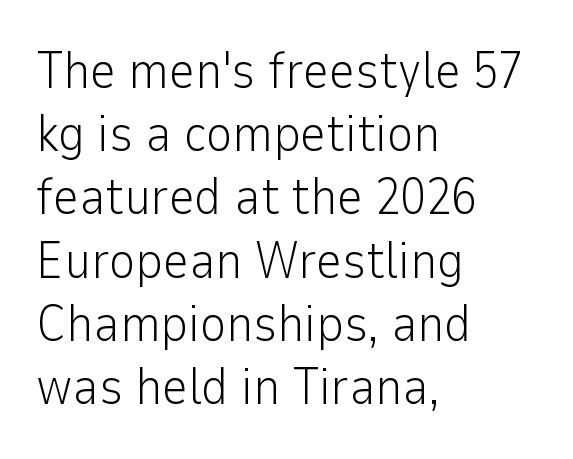
Is this a fixed-width face? No — the glyphs have proportional, varying widths. Serif or sans? Sans — the stroke terminals are bare. Every row of glyphs begins at an identical x-position on the left. The characters are drawn with everyday or finer stroke widths.
